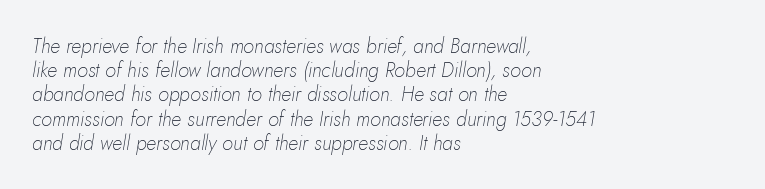
The image shows 20 px text type, italic (leaning right); set left-aligned, line spacing 1.21x, normal letter spacing, not underlined.
